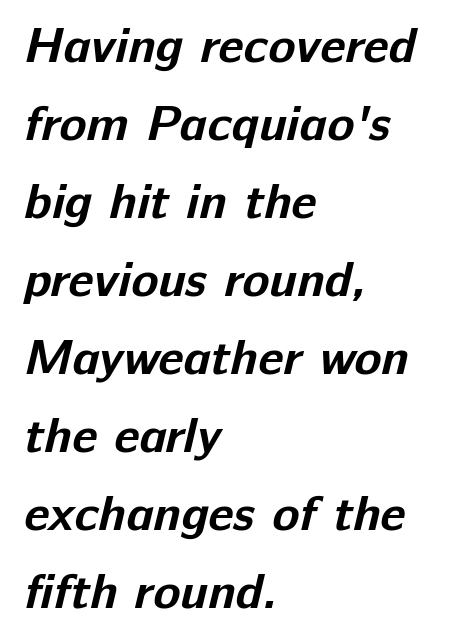
Q: Is the text bold? A: Yes.
Q: Is the typeface a serif or a sans-serif typeface? A: Sans-serif.
Q: Is the text underlined? A: No.
Q: How is the paragraph aligned? A: Left-aligned.
Q: Is the spacing between letters normal or unusually wide? A: Normal.
Q: Is the spacing between lines tight, normal or loose? A: Normal.
Q: Width (condensed, normal, or wide)? A: Normal.
Q: Stroke contrast? A: Low.
Q: x-height? A: Medium.
Q: Monospaced? A: No.
